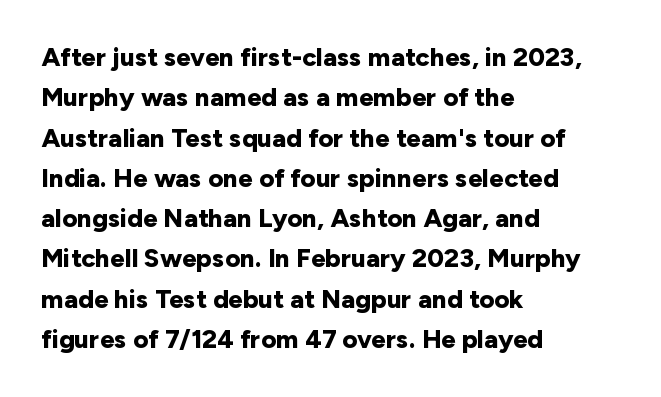
The image shows 26 px bold type, upright; set left-aligned, normal line spacing (1.55x), normal letter spacing, not underlined.
